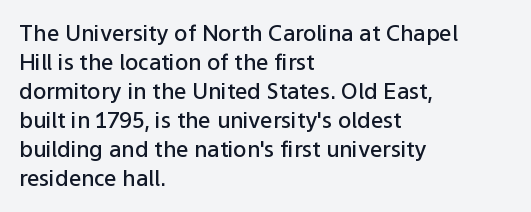
Q: Is the text bold? A: Semi-bold.
Q: Is the text italic (slanted)? A: No, it is upright.
Q: Is the text underlined? A: No.
Q: How is the paragraph aligned? A: Left-aligned.
Q: Is the spacing between letters normal or unusually wide? A: Normal.
Q: Is the spacing between lines tight, normal or loose? A: Normal.
